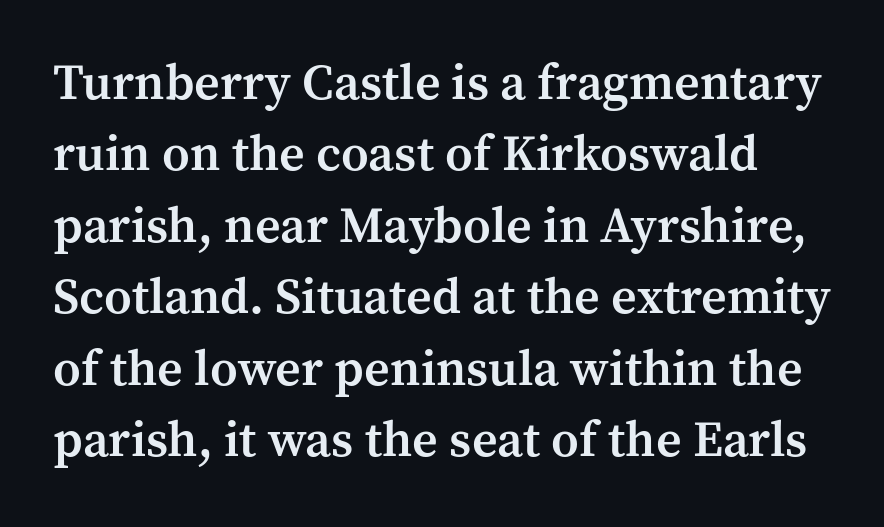
The image shows 50 px semibold serif type, upright; set normal line spacing (1.43x), normal letter spacing, not underlined; medium stroke contrast and a medium x-height.
